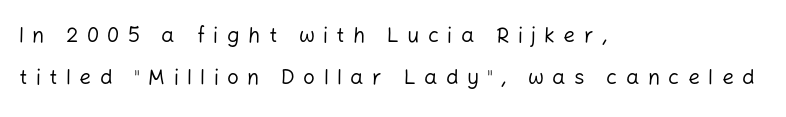
{"italic": "no", "bold": "no", "underline": "no", "align": "left", "line_spacing": "loose", "line_spacing_ratio": 2.01, "letter_spacing": "wide", "letter_spacing_em": 0.4, "glyph_px": 21}
